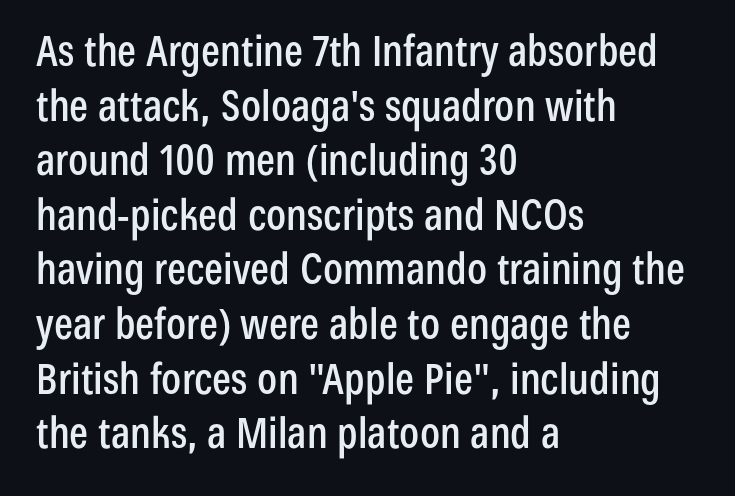
{"serif": "no", "italic": "no", "width": "condensed", "stroke_contrast": "low", "x_height": "medium", "monospaced": "no", "underline": "no", "align": "left", "line_spacing": "normal", "line_spacing_ratio": 1.3, "letter_spacing": "normal", "letter_spacing_em": 0.0, "glyph_px": 42}
